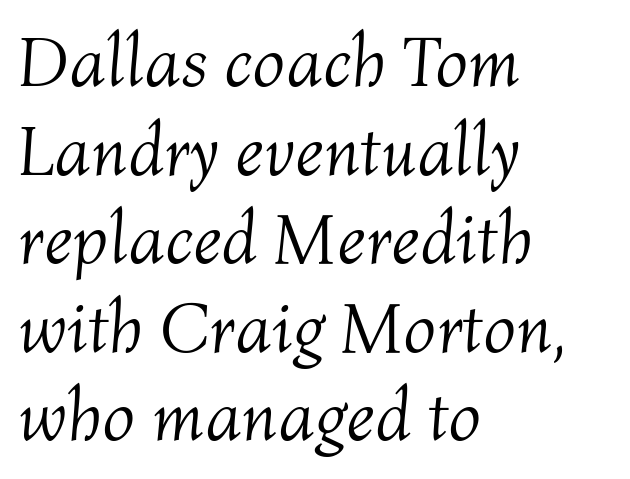
The image shows 72 px light type, italic (leaning right); set left-aligned, line spacing 1.23x, normal letter spacing, not underlined; medium stroke contrast and a medium x-height.
